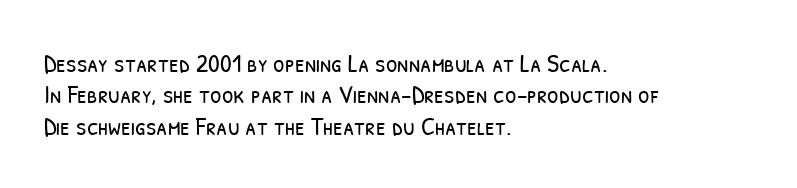
Q: Is the text bold? A: No.
Q: Is the text underlined? A: No.
Q: How is the paragraph aligned? A: Left-aligned.
Q: Is the spacing between letters normal or unusually wide? A: Normal.
